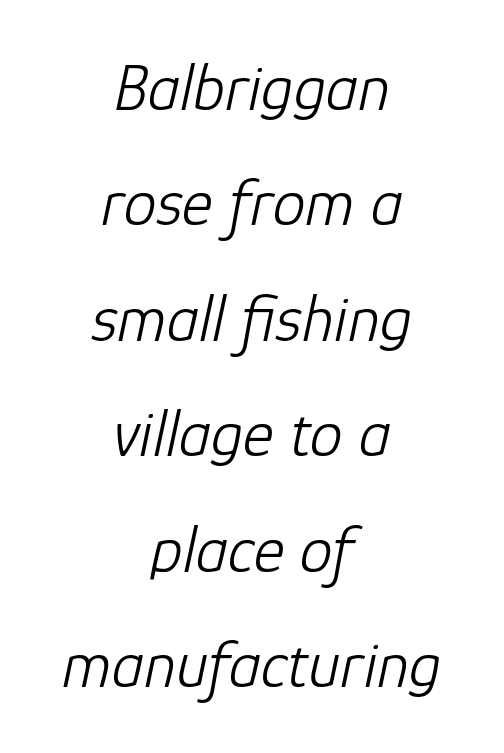
The image shows 66 px light type, italic (leaning right); set centered, line spacing 1.75x, normal letter spacing, not underlined; low stroke contrast and a medium x-height.
